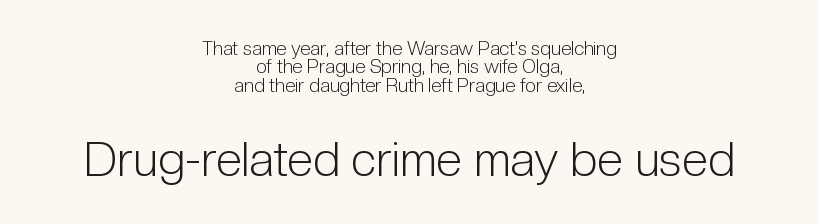
Q: Is the text bold? A: No.
Q: Is the text italic (slanted)? A: No, it is upright.
Q: Is the typeface a serif or a sans-serif typeface? A: Sans-serif.
Q: Is the text underlined? A: No.
Q: How is the paragraph aligned? A: Centered.
Q: Is the spacing between letters normal or unusually wide? A: Normal.
Q: Is the spacing between lines tight, normal or loose? A: Tight.
Q: Which block of text is set in a larger size, the first (top) or the second (bottom)? A: The second (bottom) one.
Q: Width (condensed, normal, or wide)? A: Condensed.
Q: Stroke contrast? A: Low.
Q: x-height? A: Medium.
Q: Monospaced? A: No.
